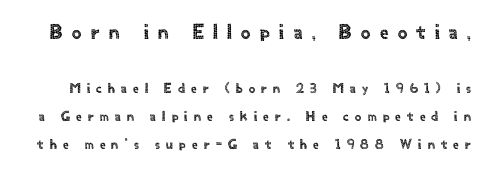
The image shows 21 px text type, upright; set loose line spacing (2.0x), unusually wide letter spacing (+0.45 em), not underlined; the first (top) block is 1.5x larger.
